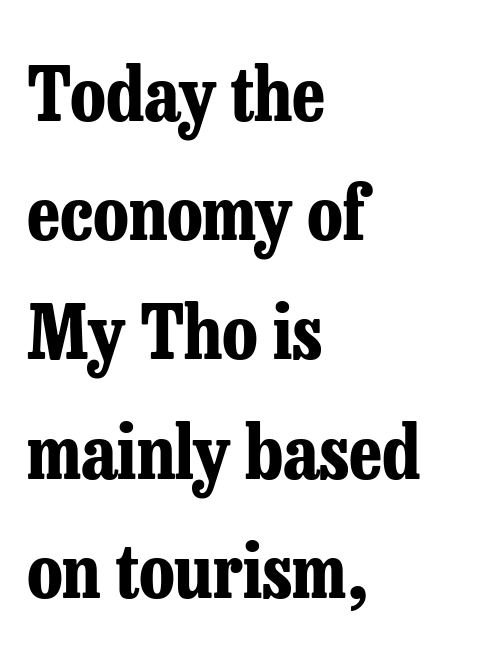
As a designer I'd log this as weight 700, bold. The passage shown is not underscored anywhere. Nope, not italic — everything's standing straight. Between one letter and the next there's only the usual sliver of space. Does the leading feel generous? No, just average.
